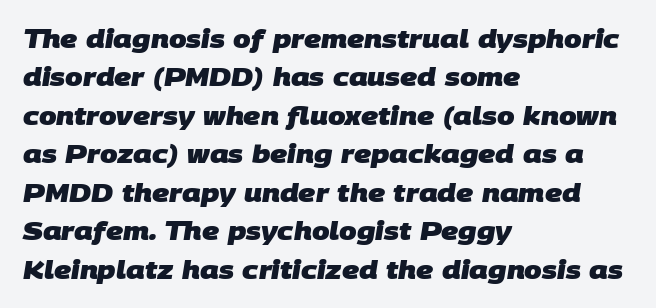
{"bold": "yes", "underline": "no", "align": "left", "line_spacing": "normal", "line_spacing_ratio": 1.54, "letter_spacing": "normal", "letter_spacing_em": 0.0, "glyph_px": 25}
